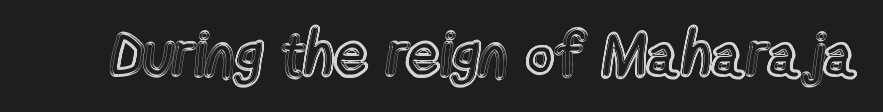
The image shows 60 px condensed type; set normal letter spacing, not underlined; a medium x-height.
